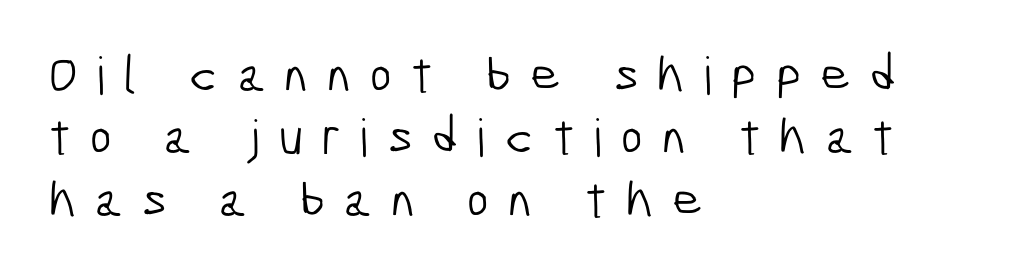
Q: Is the text bold? A: No.
Q: Is the typeface a serif or a sans-serif typeface? A: Sans-serif.
Q: Is the text underlined? A: No.
Q: How is the paragraph aligned? A: Left-aligned.
Q: Is the spacing between letters normal or unusually wide? A: Unusually wide.
Q: Width (condensed, normal, or wide)? A: Condensed.
Q: Stroke contrast? A: Low.
Q: x-height? A: Medium.
Q: Monospaced? A: No.
